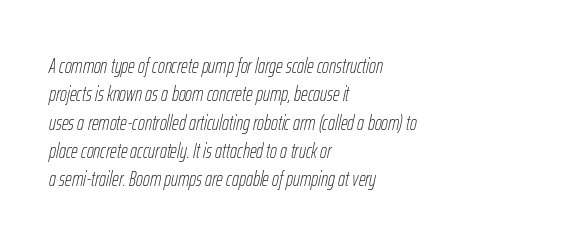
{"italic": "yes", "lean": "right", "slant_degrees": 12, "bold": "no", "underline": "no", "align": "left", "line_spacing": "normal", "line_spacing_ratio": 1.35, "letter_spacing": "normal", "letter_spacing_em": 0.0, "glyph_px": 21}
